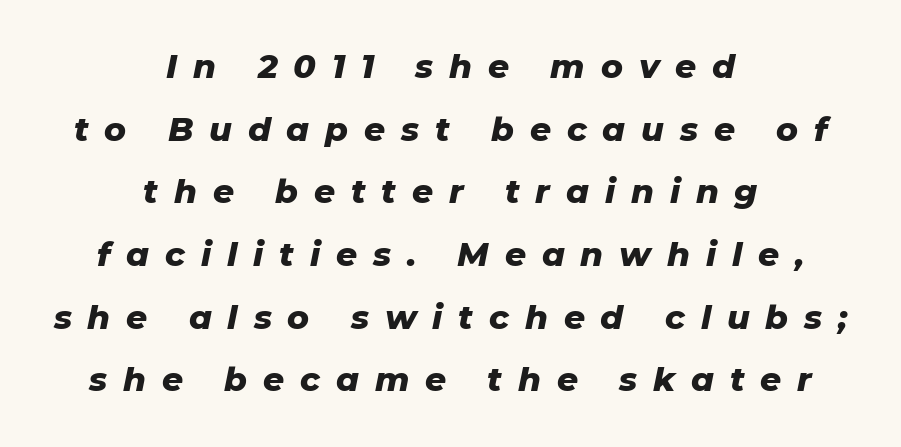
{"italic": "yes", "lean": "right", "slant_degrees": 11, "bold": "yes", "weight": "heavy", "width": "normal", "stroke_contrast": "low", "x_height": "medium", "monospaced": "no", "underline": "no", "align": "center", "line_spacing": "loose", "line_spacing_ratio": 1.9, "letter_spacing": "wide", "letter_spacing_em": 0.48, "glyph_px": 33}
